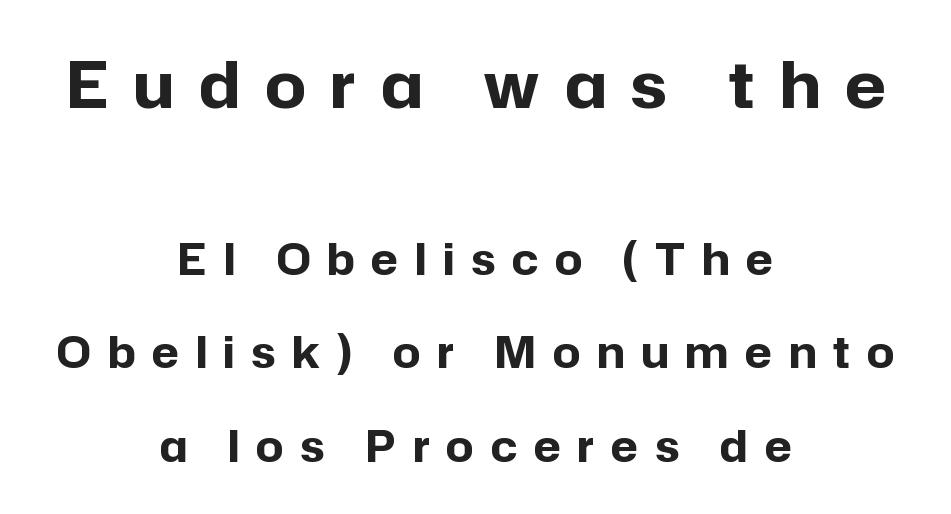
Q: Is the text bold? A: Yes.
Q: Is the text italic (slanted)? A: No, it is upright.
Q: Is the typeface a serif or a sans-serif typeface? A: Sans-serif.
Q: Is the text underlined? A: No.
Q: How is the paragraph aligned? A: Centered.
Q: Is the spacing between letters normal or unusually wide? A: Unusually wide.
Q: Is the spacing between lines tight, normal or loose? A: Loose.
Q: Which block of text is set in a larger size, the first (top) or the second (bottom)? A: The first (top) one.
Q: Width (condensed, normal, or wide)? A: Normal.
Q: Stroke contrast? A: Low.
Q: x-height? A: Medium.
Q: Monospaced? A: No.
